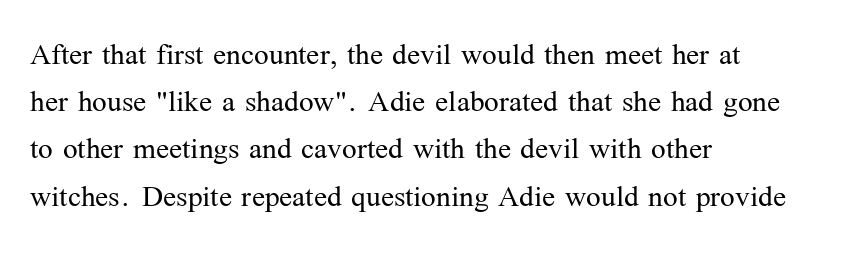
Q: Is the text bold? A: No.
Q: Is the text italic (slanted)? A: No, it is upright.
Q: Is the typeface a serif or a sans-serif typeface? A: Serif.
Q: Is the text underlined? A: No.
Q: How is the paragraph aligned? A: Left-aligned.
Q: Is the spacing between letters normal or unusually wide? A: Normal.
Q: Width (condensed, normal, or wide)? A: Normal.
Q: Stroke contrast? A: Medium.
Q: x-height? A: Medium.
Q: Monospaced? A: No.
